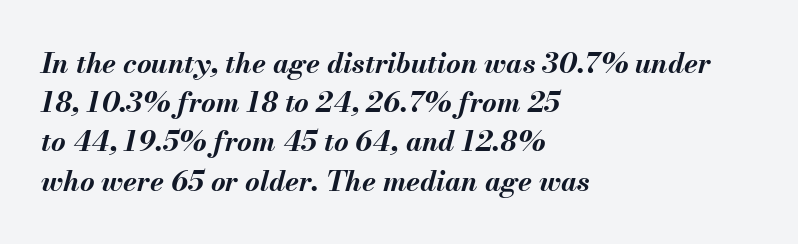
Q: Is the text bold? A: Yes.
Q: Is the text italic (slanted)? A: Yes, it leans right by about 13 degrees.
Q: Is the text underlined? A: No.
Q: How is the paragraph aligned? A: Left-aligned.
Q: Is the spacing between letters normal or unusually wide? A: Normal.
Q: Is the spacing between lines tight, normal or loose? A: Normal.
Q: Width (condensed, normal, or wide)? A: Normal.
Q: Stroke contrast? A: Medium.
Q: x-height? A: Small.
Q: Monospaced? A: No.
